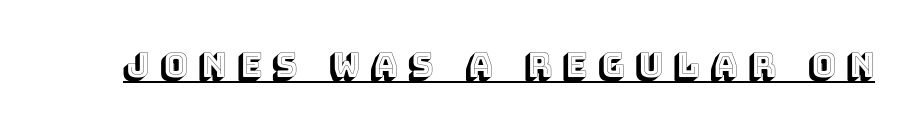
The image shows 33 px text type, upright; set unusually wide letter spacing (+0.32 em), underlined; a large x-height.
